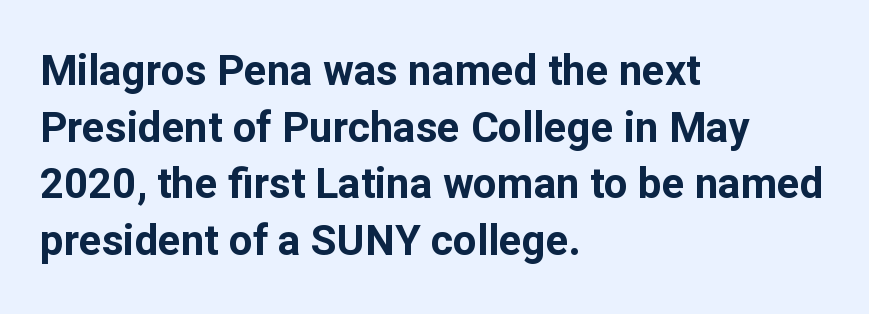
The image shows 42 px bold sans-serif type, upright; set left-aligned, normal line spacing (1.35x), normal letter spacing, not underlined; low stroke contrast and a medium x-height.
